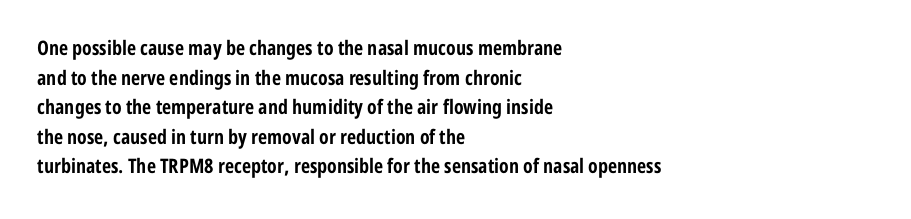
The rendering uses a bold face; every stroke is thick and dark. Compared with a centered layout, this one pins lines to the left instead. Underline: absent. In terms of letterspacing, this is plain default setting. Italic: no, the glyphs are upright roman. How would I describe the line gaps? Plain and ordinary.
